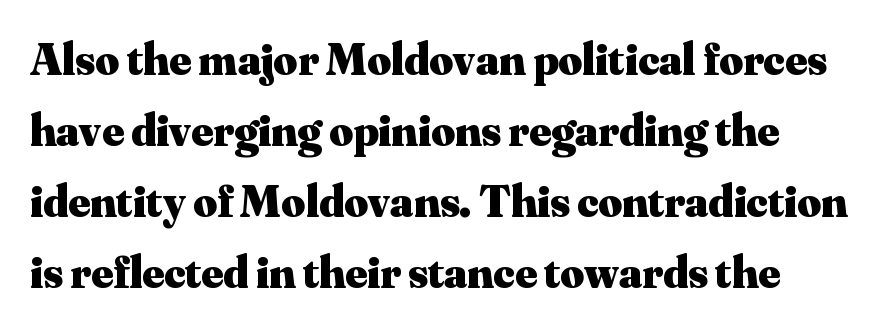
The image shows 46 px heavy serif type, upright; set normal line spacing (1.54x), normal letter spacing, not underlined; medium stroke contrast and a small x-height.
